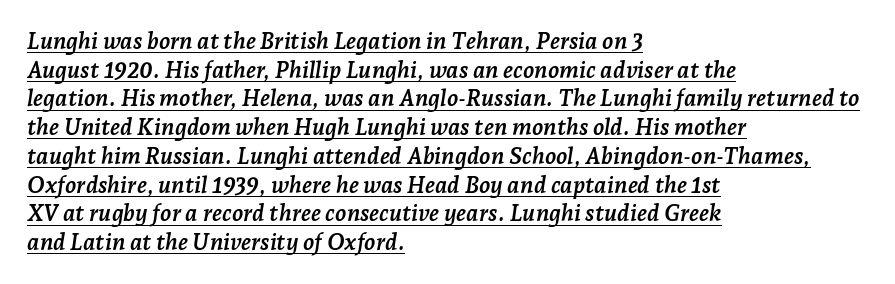
{"italic": "yes", "lean": "right", "slant_degrees": 7, "bold": "yes", "underline": "yes", "align": "left", "line_spacing": "normal", "line_spacing_ratio": 1.25, "letter_spacing": "normal", "letter_spacing_em": 0.0, "glyph_px": 23}
